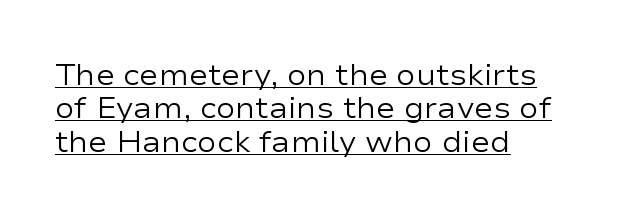
Line beginnings align vertically; line endings do not. Type style note: lacks serifs. The face looks like a standard text weight, possibly lighter. Varying glyph widths throughout — classic text-font behaviour. Look at the tracking — it's just the regular setting, nothing added. Tightly led — the rows are bunched.
